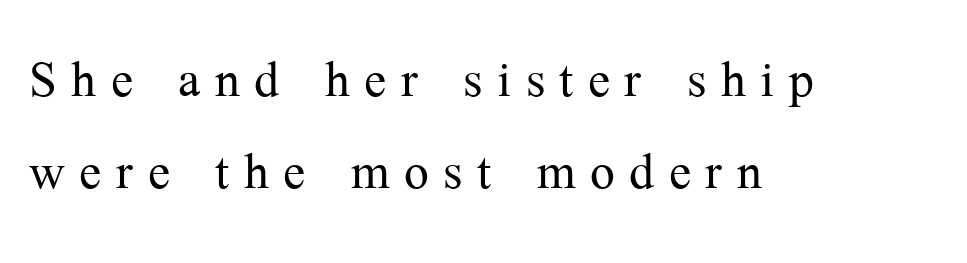
Q: Is the text bold? A: No.
Q: Is the text italic (slanted)? A: No, it is upright.
Q: Is the typeface a serif or a sans-serif typeface? A: Serif.
Q: Is the text underlined? A: No.
Q: How is the paragraph aligned? A: Left-aligned.
Q: Is the spacing between letters normal or unusually wide? A: Unusually wide.
Q: Is the spacing between lines tight, normal or loose? A: Normal.
Q: Width (condensed, normal, or wide)? A: Normal.
Q: Stroke contrast? A: Medium.
Q: x-height? A: Medium.
Q: Monospaced? A: No.
